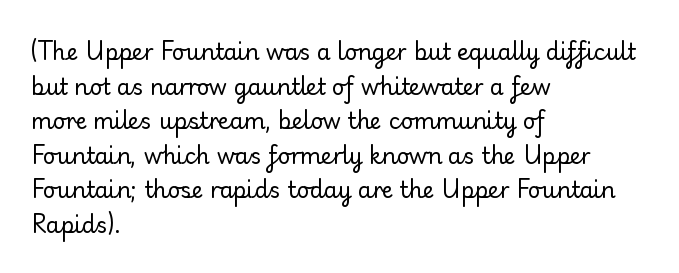
Which margin do the lines hug? The left one — the right edge is uneven. This is roman type, the default non-slanted kind. Summary of vertical rhythm: regular, with standard interline spacing. These glyphs show unthickened strokes, regular width or finer. The rendering keeps characters at their native spacing. The gap between lines stays unmarked.
